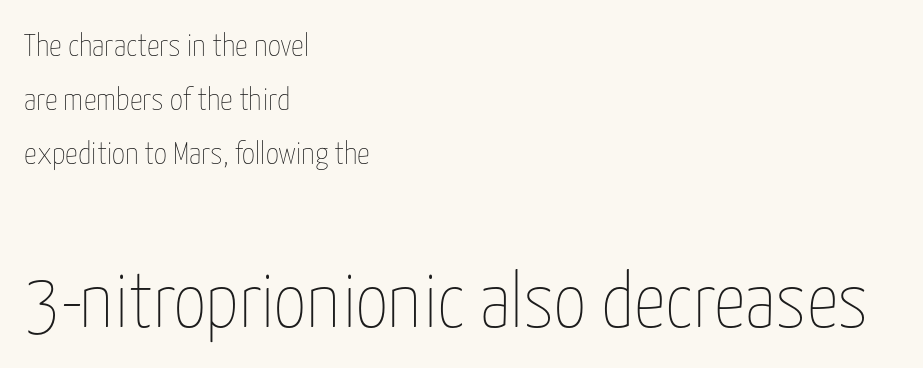
Q: Is the text bold? A: No.
Q: Is the text italic (slanted)? A: No, it is upright.
Q: Is the text underlined? A: No.
Q: How is the paragraph aligned? A: Left-aligned.
Q: Is the spacing between letters normal or unusually wide? A: Normal.
Q: Is the spacing between lines tight, normal or loose? A: Normal.
Q: Which block of text is set in a larger size, the first (top) or the second (bottom)? A: The second (bottom) one.
Q: Width (condensed, normal, or wide)? A: Condensed.
Q: Stroke contrast? A: Low.
Q: x-height? A: Medium.
Q: Monospaced? A: No.
